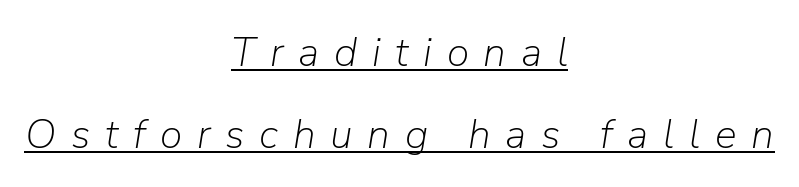
Vertically, the passage feels expansive, rows floating well apart. This is oblique type, the kind used for emphasis or titles. Each letter keeps its own natural width here, so spacing adapts to shape. Honestly, the underline is the first thing you notice here. Stroke thickness stays within the range of a standard reading face or lighter. Loose tracking; the words dissolve into strings of separated letters.
